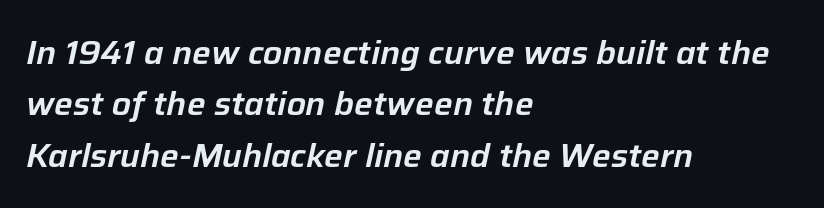
{"italic": "yes", "lean": "right", "slant_degrees": 12, "width": "normal", "stroke_contrast": "low", "x_height": "medium", "monospaced": "no", "underline": "no", "align": "left", "line_spacing": "normal", "line_spacing_ratio": 1.56, "letter_spacing": "normal", "letter_spacing_em": 0.0, "glyph_px": 33}
